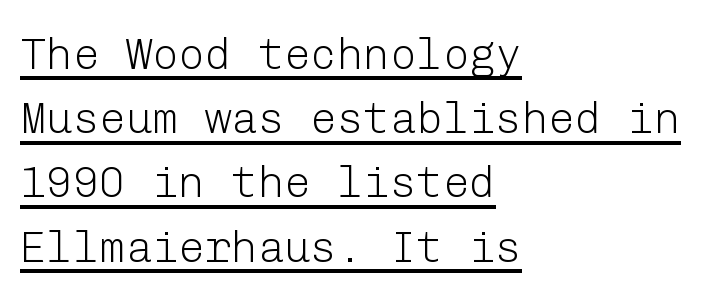
{"serif": "no", "italic": "no", "bold": "no", "weight": "light", "width": "normal", "stroke_contrast": "low", "x_height": "medium", "underline": "yes", "align": "left", "line_spacing": "normal", "line_spacing_ratio": 1.46, "letter_spacing": "normal", "letter_spacing_em": 0.0, "glyph_px": 44}
